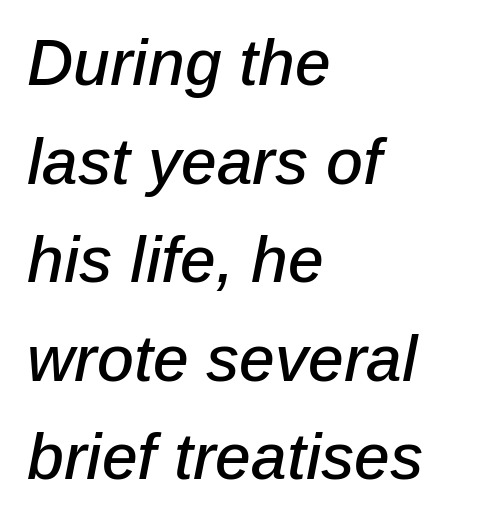
The image shows 64 px text type, italic (leaning right); set left-aligned, normal line spacing (1.54x), normal letter spacing, not underlined; low stroke contrast and a medium x-height.
